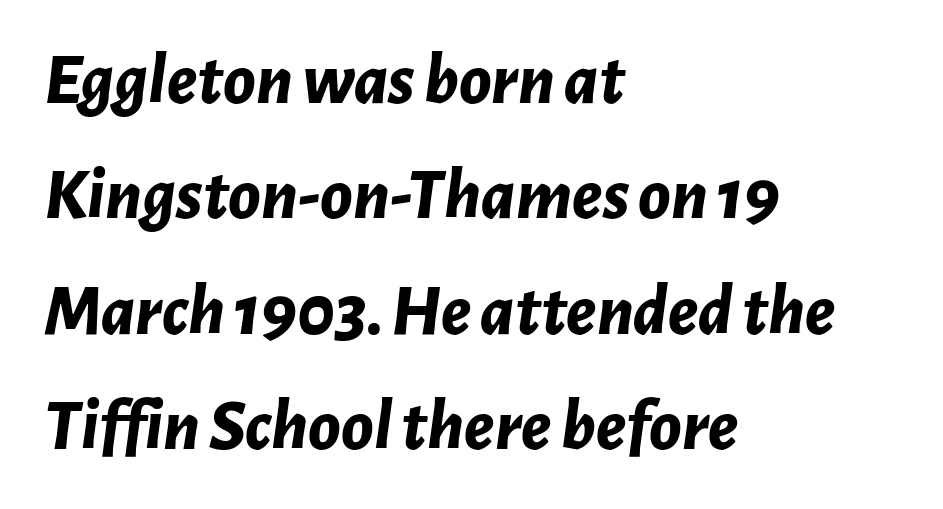
{"italic": "yes", "lean": "right", "slant_degrees": 7, "bold": "yes", "weight": "bold", "width": "normal", "stroke_contrast": "low", "x_height": "medium", "monospaced": "no", "underline": "no", "align": "left", "line_spacing": "normal", "line_spacing_ratio": 1.58, "letter_spacing": "normal", "letter_spacing_em": 0.0, "glyph_px": 73}
